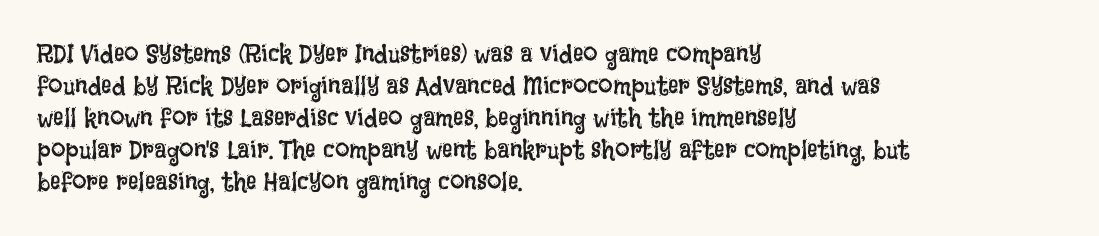
The image shows 26 px text type, upright; set left-aligned, line spacing 1.23x, normal letter spacing, not underlined.
